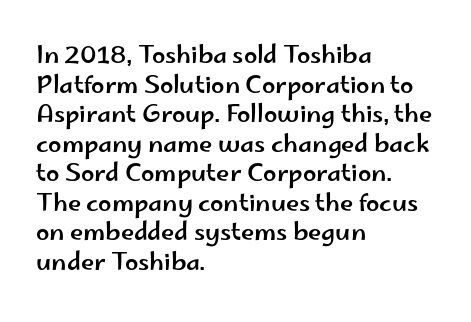
The image shows 24 px text type, upright; set left-aligned, line spacing 1.23x, normal letter spacing, not underlined.
